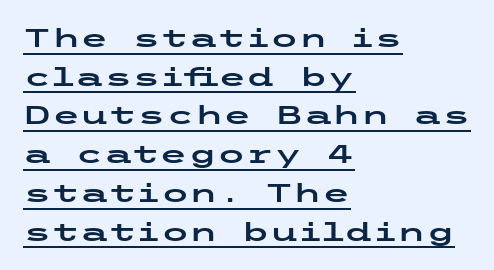
This sample carries an underscore along the baseline area. The passage shown stacks its lines at a standard gap. Here the glyphs are tracked normally, forming tight word shapes. The lines in this sample share a left origin and differ only in where they stop. The letters stand upright; this is a roman face.
